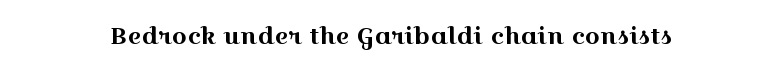
Observe the ordinary spacing: letters are neighbours, not strangers. Underline: absent. Rendered with straight, roman letterforms.
